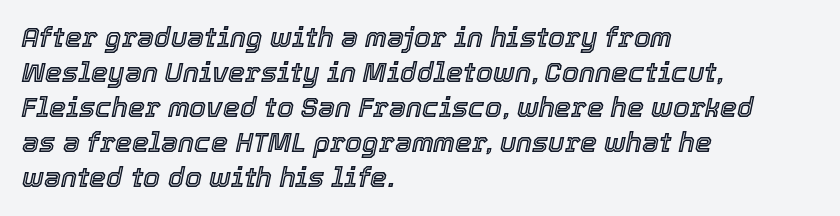
An italicized treatment has been applied to the whole sample. Is the letter spacing exaggerated? No — it looks like the ordinary default. The block of text has a typical density, with ordinary space between rows. Anything drawn beneath the words? Only blank space.
